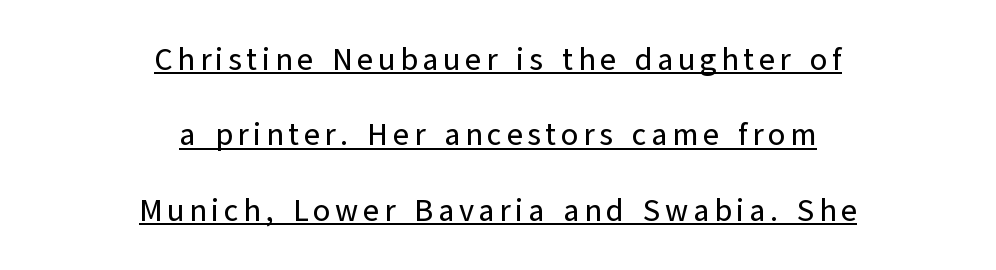
{"serif": "no", "italic": "no", "width": "normal", "stroke_contrast": "low", "x_height": "medium", "monospaced": "no", "underline": "yes", "align": "center", "line_spacing": "loose", "line_spacing_ratio": 2.43, "glyph_px": 31}
